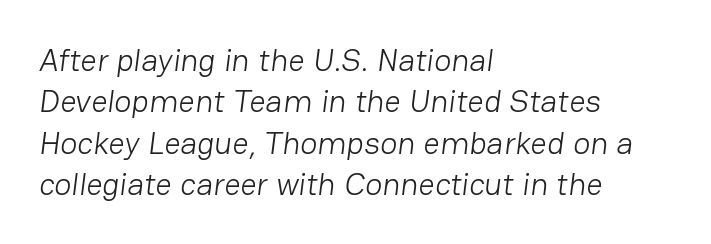
Vertical spacing — default. Proportional: the letters do not fall into vertical columns. Each word holds together tightly as a unit, with standard inter-letter gaps. The letterforms sit at book weight or below.
